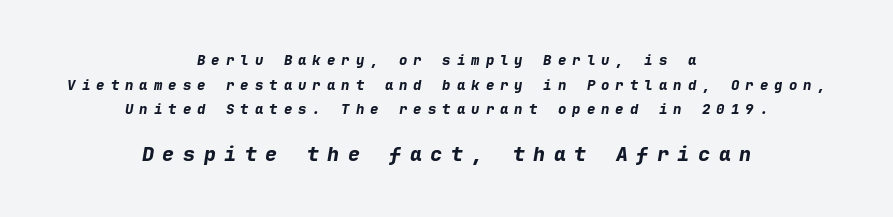
These lines carry a lot of weight — the face is fully bold. The glyphs look as if they've been sheared to an angle. The lines are quadded center. The tracking reads as deliberately expanded to a designer's eye. Descenders are the only things crossing below the line. Reading top to bottom, the characters get bigger at the block break.
